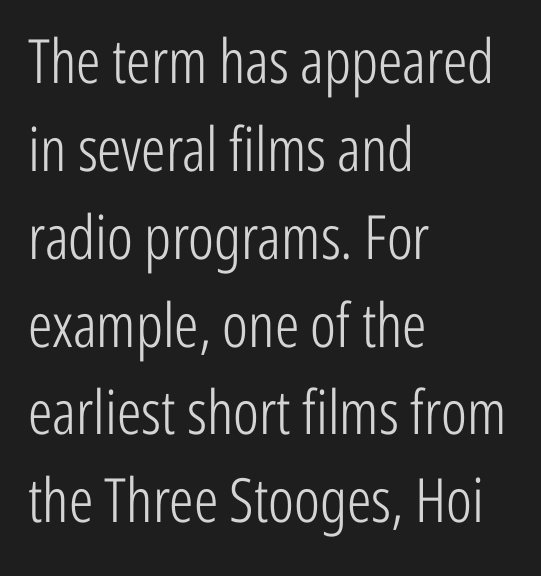
Q: Is the text bold? A: No.
Q: Is the text italic (slanted)? A: No, it is upright.
Q: Is the typeface a serif or a sans-serif typeface? A: Sans-serif.
Q: Is the text underlined? A: No.
Q: How is the paragraph aligned? A: Left-aligned.
Q: Is the spacing between letters normal or unusually wide? A: Normal.
Q: Is the spacing between lines tight, normal or loose? A: Normal.
Q: Width (condensed, normal, or wide)? A: Condensed.
Q: Stroke contrast? A: Low.
Q: x-height? A: Medium.
Q: Monospaced? A: No.
